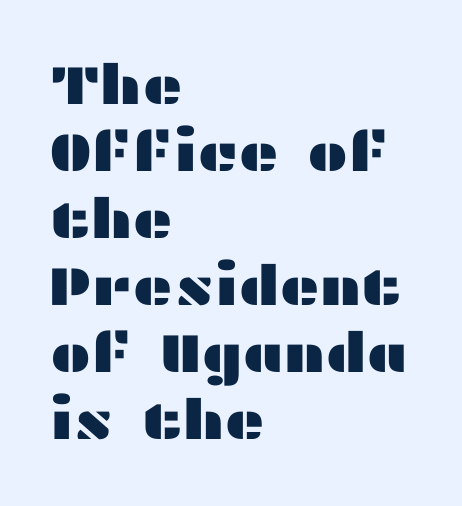
Serif or sans? Sans — the stroke terminals are bare. The rendering uses natural spacing where letterforms have individual widths. A student would call this left alignment; a typographer would say flush left, rag right. Tracking here is standard; glyphs follow each other at the usual distance.
